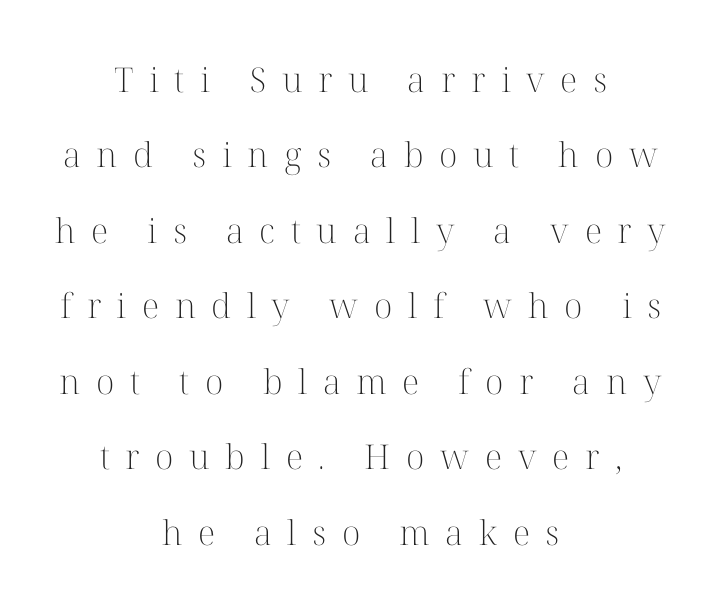
The image shows 34 px light serif type, upright; set centered, loose line spacing (2.22x), unusually wide letter spacing (+0.46 em), not underlined; high stroke contrast and a medium x-height.
